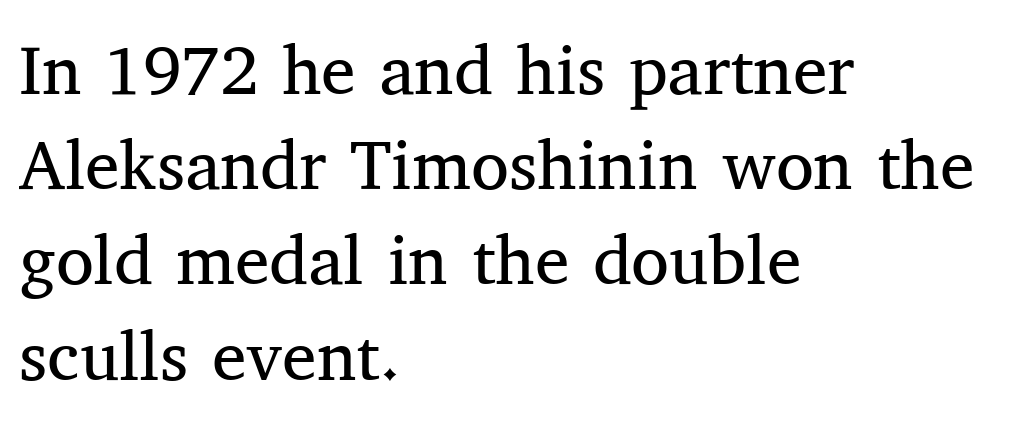
{"serif": "yes", "italic": "no", "bold": "no", "weight": "regular", "width": "normal", "stroke_contrast": "medium", "x_height": "medium", "monospaced": "no", "underline": "no", "align": "left", "line_spacing": "normal", "line_spacing_ratio": 1.38, "letter_spacing": "normal", "letter_spacing_em": 0.0, "glyph_px": 69}
